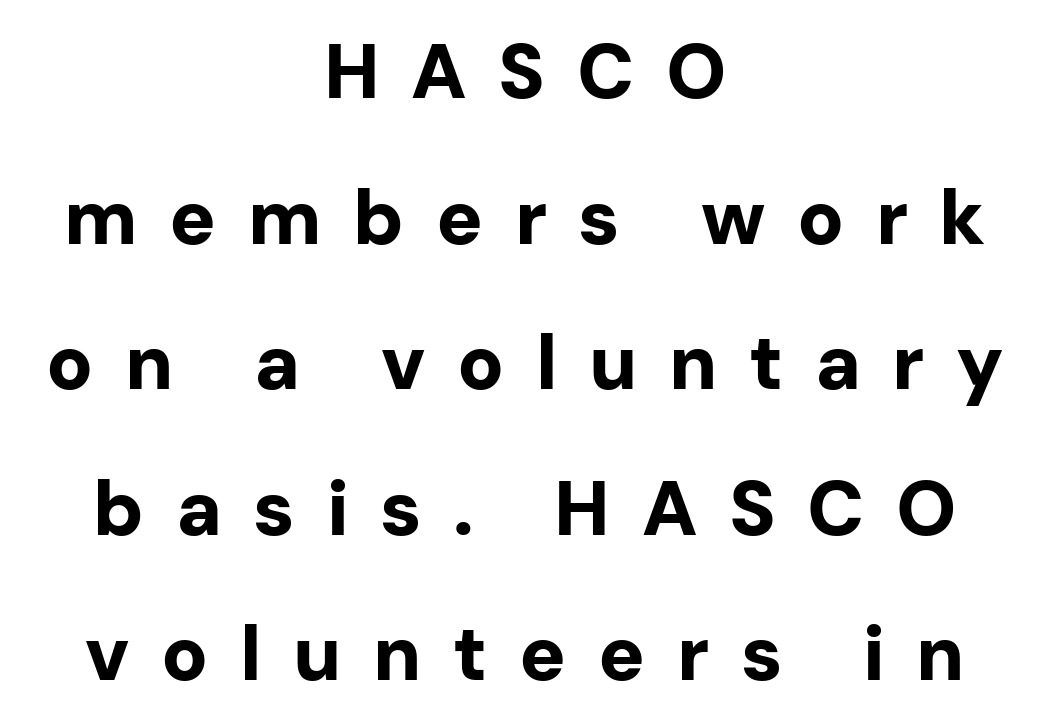
Q: Is the text bold? A: Yes.
Q: Is the text italic (slanted)? A: No, it is upright.
Q: Is the typeface a serif or a sans-serif typeface? A: Sans-serif.
Q: Is the text underlined? A: No.
Q: How is the paragraph aligned? A: Centered.
Q: Is the spacing between letters normal or unusually wide? A: Unusually wide.
Q: Width (condensed, normal, or wide)? A: Normal.
Q: Stroke contrast? A: Low.
Q: x-height? A: Medium.
Q: Monospaced? A: No.
